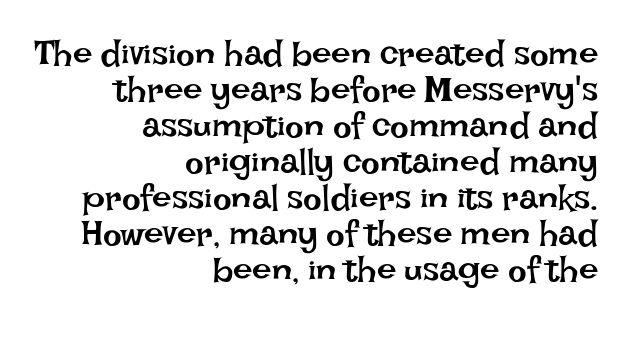
Q: Is the text bold? A: No.
Q: Is the text italic (slanted)? A: No, it is upright.
Q: Is the text underlined? A: No.
Q: How is the paragraph aligned? A: Right-aligned.
Q: Is the spacing between letters normal or unusually wide? A: Normal.
Q: Is the spacing between lines tight, normal or loose? A: Tight.
Q: Width (condensed, normal, or wide)? A: Normal.
Q: Stroke contrast? A: Low.
Q: x-height? A: Large.
Q: Monospaced? A: No.
